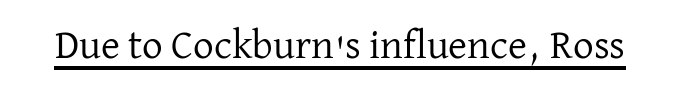
The image shows 41 px regular-weight serif type, upright; set normal letter spacing, underlined; low stroke contrast and a medium x-height.
